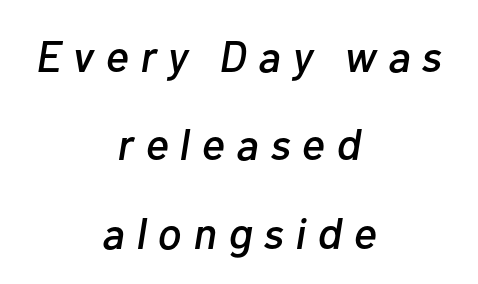
Letters rest on an invisible, unmarked baseline. A typesetter would call this proportional, since set widths differ per character. What's the leading like? Stretched, with rows far apart. Does the copy run flush right? No — it is centered line by line.
